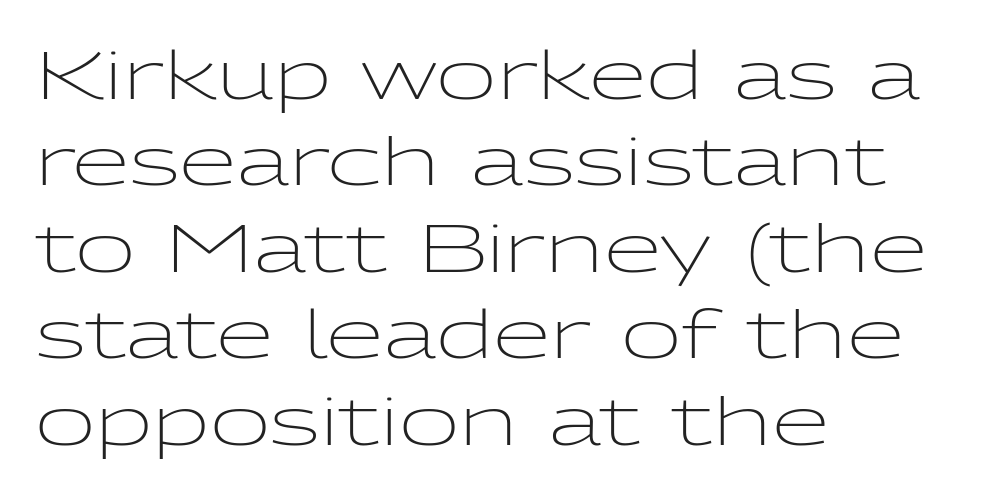
Q: Is the text bold? A: No.
Q: Is the text italic (slanted)? A: No, it is upright.
Q: Is the typeface a serif or a sans-serif typeface? A: Sans-serif.
Q: Is the text underlined? A: No.
Q: How is the paragraph aligned? A: Left-aligned.
Q: Is the spacing between letters normal or unusually wide? A: Normal.
Q: Is the spacing between lines tight, normal or loose? A: Normal.
Q: Width (condensed, normal, or wide)? A: Wide.
Q: Stroke contrast? A: Low.
Q: x-height? A: Medium.
Q: Monospaced? A: No.
